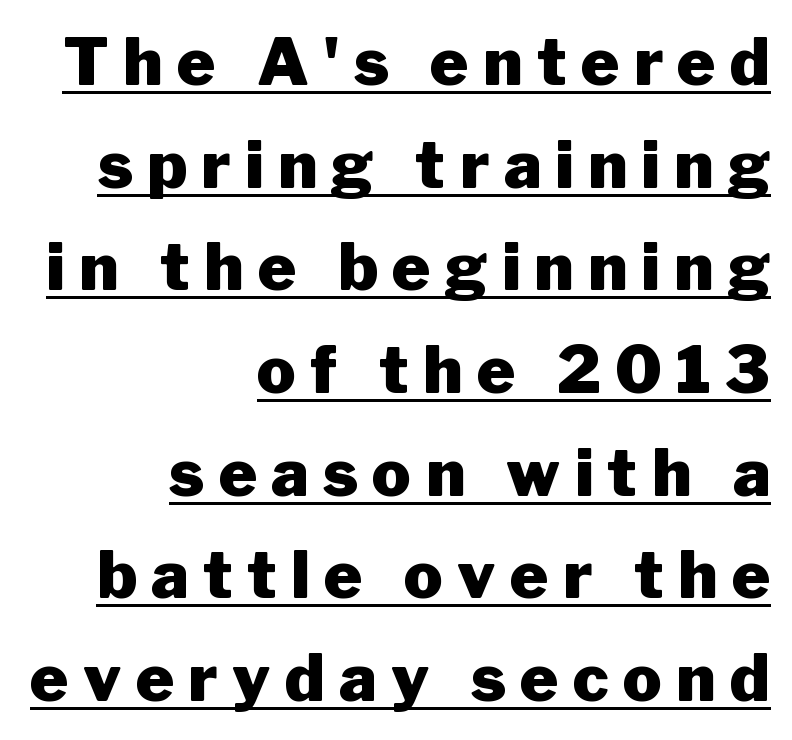
Look at the tracking — it's clearly loosened, letters drifting apart. On the weight axis this lands at bold, roughly 700. If you measured baseline to baseline, you'd find a middling distance. The rendering uses the underline text-decoration.
